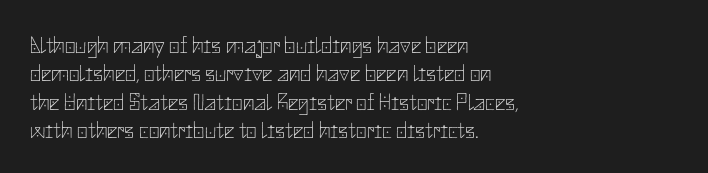
{"italic": "no", "bold": "no", "underline": "no", "align": "left", "line_spacing_ratio": 1.23, "letter_spacing": "normal", "letter_spacing_em": 0.0, "glyph_px": 23}
